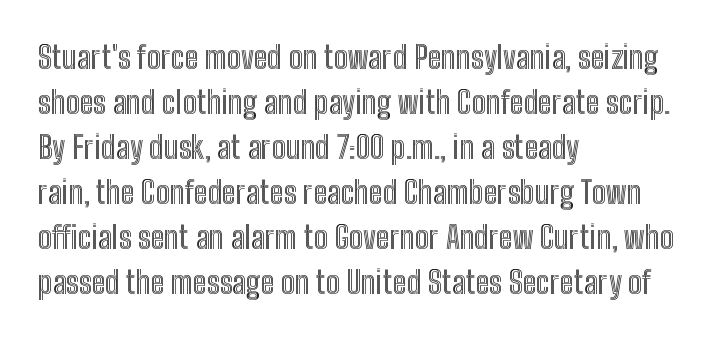
The image shows 31 px condensed type, upright; set left-aligned, normal line spacing (1.45x), normal letter spacing, not underlined; a medium x-height.
